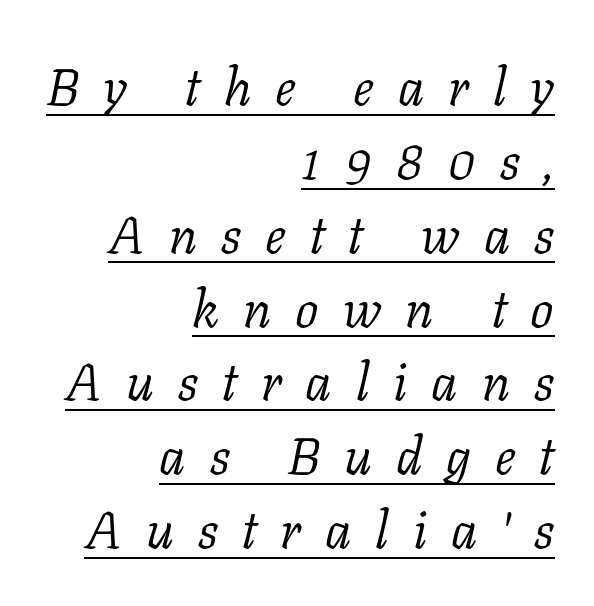
{"serif": "yes", "italic": "yes", "lean": "right", "slant_degrees": 11, "bold": "no", "weight": "light", "width": "normal", "stroke_contrast": "low", "x_height": "medium", "monospaced": "no", "underline": "yes", "align": "right", "line_spacing": "normal", "line_spacing_ratio": 1.42, "letter_spacing": "wide", "letter_spacing_em": 0.46, "glyph_px": 52}
